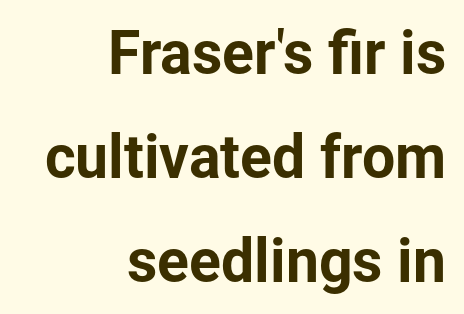
Descenders are the only things crossing below the line. Looks like regular typesetting: each glyph gets only the width it needs. Italic? Not at all — the glyphs are vertical. Spacing between characters is what you'd get straight out of the box.
